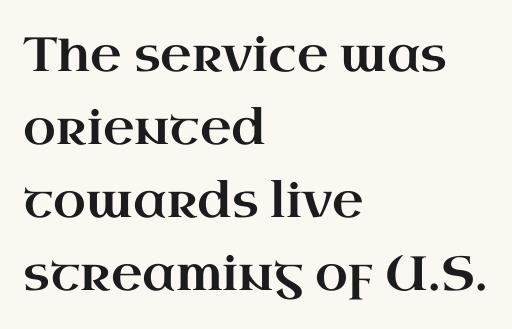
The letters carry serifs — small finishing strokes at the ends of their stems. Here the designer chose a conventional face with non-uniform glyph widths. Quick note: underline off. These lines are set flush left with a ragged right edge.
